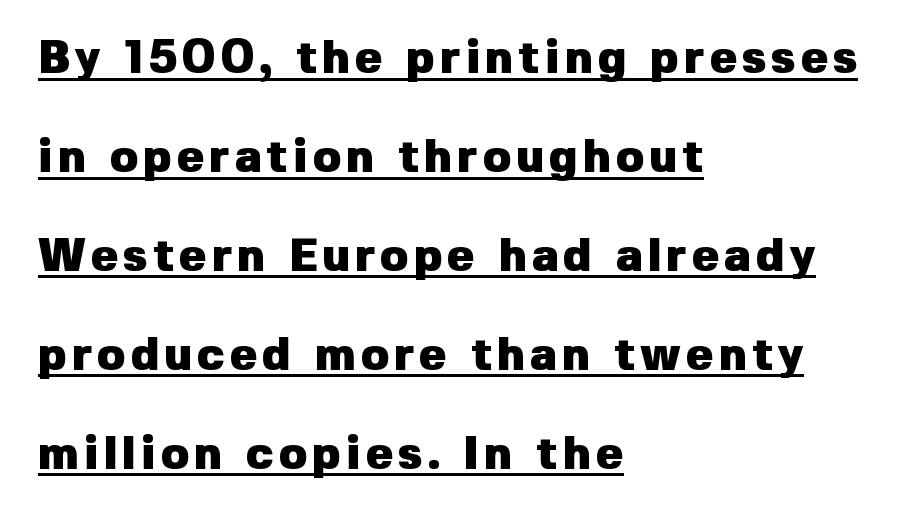
The image shows 46 px heavy sans-serif type, upright; set left-aligned, loose line spacing (2.15x), underlined; low stroke contrast and a medium x-height.
